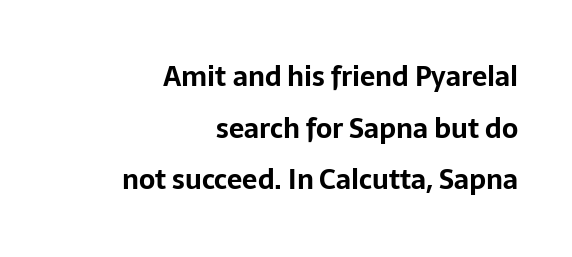
Does the leading feel generous? Absolutely, it's lavish. What weight is shown? A full bold with thick strokes. Descenders hang freely into open space. Casual observation: everything's shoved over to the right.
